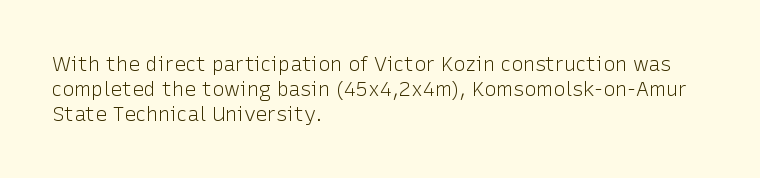
Q: Is the text bold? A: No.
Q: Is the text italic (slanted)? A: No, it is upright.
Q: Is the text underlined? A: No.
Q: How is the paragraph aligned? A: Left-aligned.
Q: Is the spacing between letters normal or unusually wide? A: Normal.
